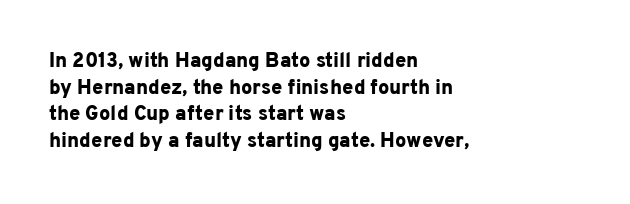
Q: Is the text bold? A: Yes.
Q: Is the text italic (slanted)? A: No, it is upright.
Q: Is the text underlined? A: No.
Q: How is the paragraph aligned? A: Left-aligned.
Q: Is the spacing between letters normal or unusually wide? A: Normal.
Q: Is the spacing between lines tight, normal or loose? A: Normal.
